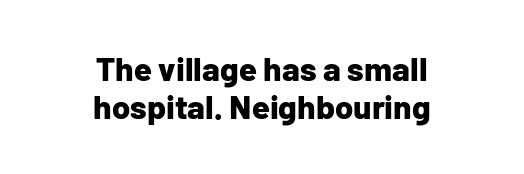
{"serif": "no", "italic": "no", "bold": "yes", "weight": "bold", "width": "normal", "stroke_contrast": "low", "x_height": "medium", "monospaced": "no", "underline": "no", "align": "center", "line_spacing": "tight", "line_spacing_ratio": 1.14, "letter_spacing": "normal", "letter_spacing_em": 0.0, "glyph_px": 33}
